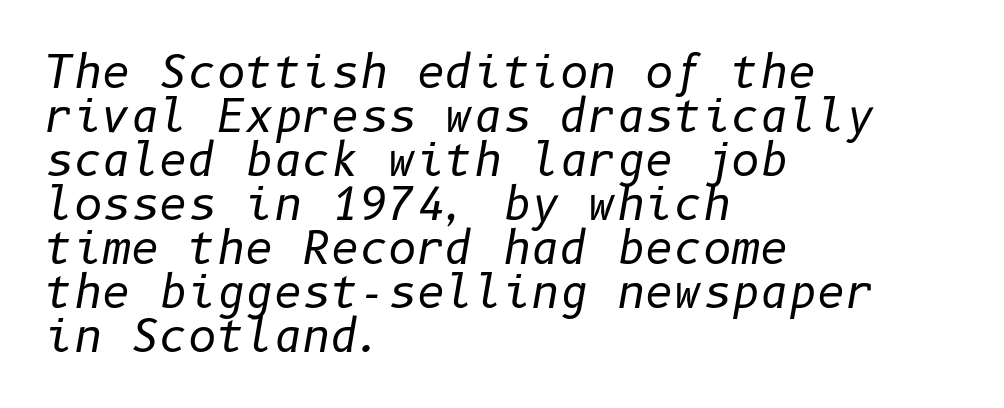
The image shows 44 px regular-weight type, italic (leaning right); set left-aligned, tight line spacing (1.0x), normal letter spacing, not underlined; low stroke contrast and a medium x-height.
